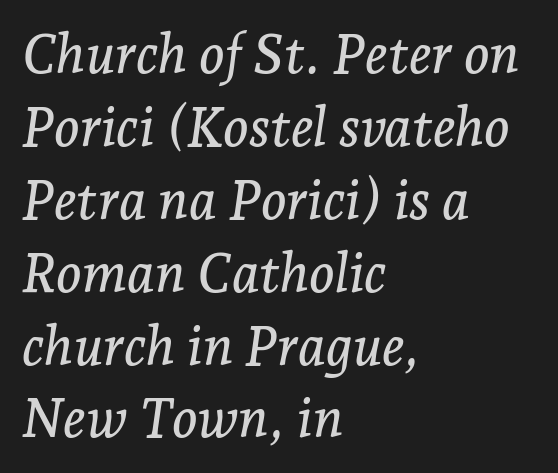
This sample uses plain, unmodified letter spacing. Quick note: italic. Varying glyph widths throughout — classic text-font behaviour. No word sits above an underline.
